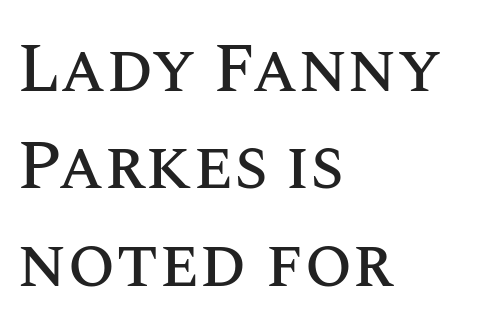
The rows are spaced the way most documents space them. This rendering leaves character spacing at its baseline value. Which margin do the lines hug? The left one — the right edge is uneven. Proportional: the letters do not fall into vertical columns.
